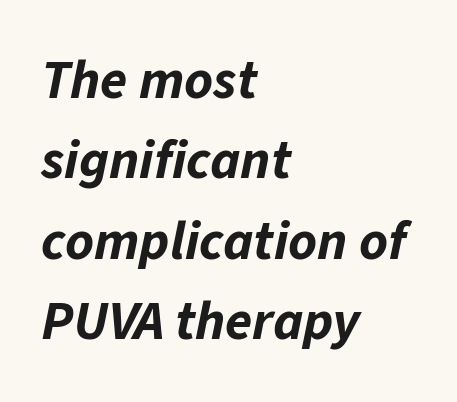
Letters rest on an invisible, unmarked baseline. A dark, heavy texture on the line: the type is bold. Spacing verdict: proportional, widths tailored to each character. The paragraph shown leans on its left margin.
